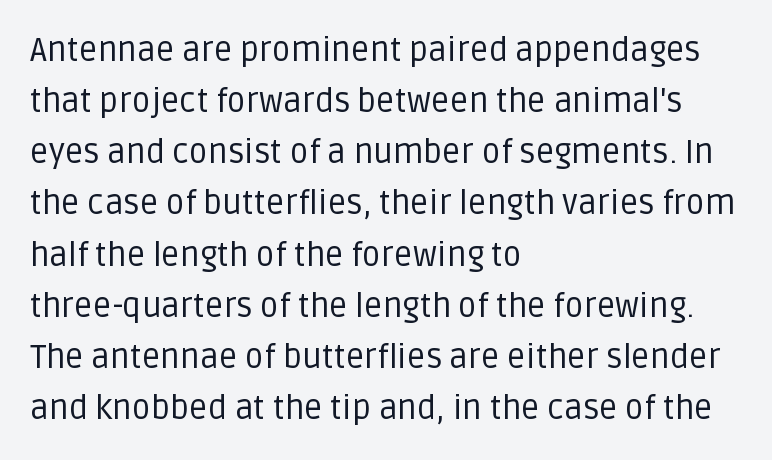
Q: Is the text bold? A: No.
Q: Is the text italic (slanted)? A: No, it is upright.
Q: Is the typeface a serif or a sans-serif typeface? A: Sans-serif.
Q: Is the text underlined? A: No.
Q: How is the paragraph aligned? A: Left-aligned.
Q: Is the spacing between letters normal or unusually wide? A: Normal.
Q: Is the spacing between lines tight, normal or loose? A: Normal.
Q: Width (condensed, normal, or wide)? A: Normal.
Q: Stroke contrast? A: Low.
Q: x-height? A: Large.
Q: Monospaced? A: No.
